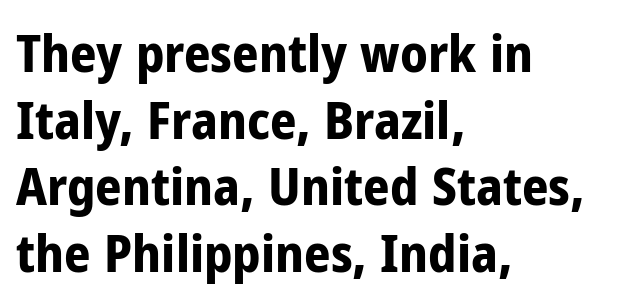
{"serif": "no", "italic": "no", "bold": "yes", "weight": "bold", "width": "condensed", "stroke_contrast": "low", "x_height": "medium", "monospaced": "no", "underline": "no", "align": "left", "line_spacing": "normal", "line_spacing_ratio": 1.28, "letter_spacing": "normal", "letter_spacing_em": 0.0, "glyph_px": 52}
